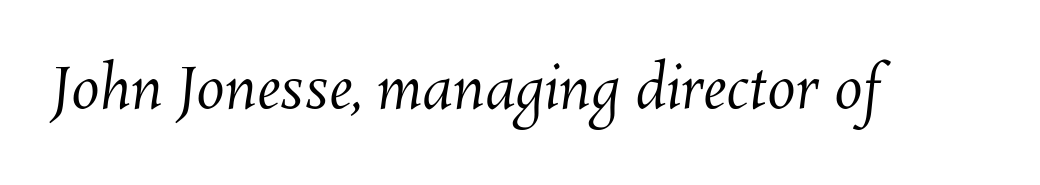
Q: Is the text bold? A: No.
Q: Is the text underlined? A: No.
Q: Is the spacing between letters normal or unusually wide? A: Normal.
Q: Width (condensed, normal, or wide)? A: Normal.
Q: Stroke contrast? A: Medium.
Q: x-height? A: Medium.
Q: Monospaced? A: No.
